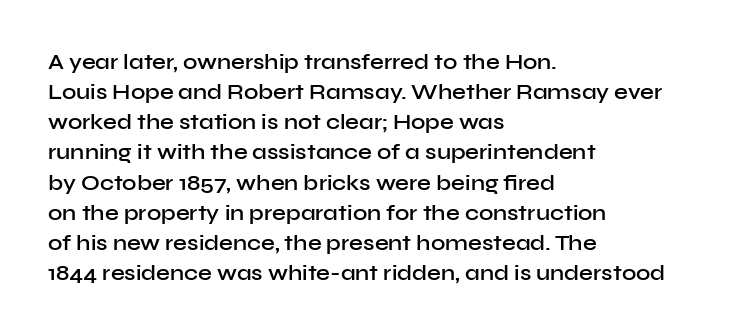
The image shows 22 px text type, upright; set left-aligned, normal line spacing (1.37x), normal letter spacing, not underlined.
